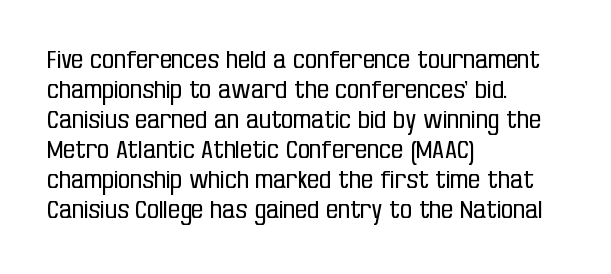
Q: Is the text bold? A: No.
Q: Is the text italic (slanted)? A: No, it is upright.
Q: Is the text underlined? A: No.
Q: How is the paragraph aligned? A: Left-aligned.
Q: Is the spacing between letters normal or unusually wide? A: Normal.
Q: Is the spacing between lines tight, normal or loose? A: Normal.
